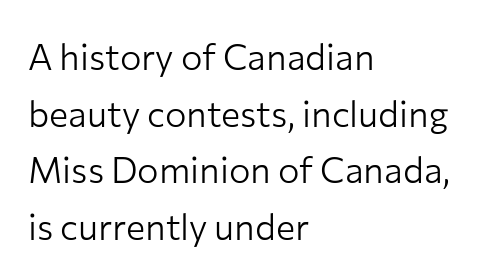
Tracking value appears to be zero — textbook default spacing. The passage shown is typed in a proportional face where columns would drift. The rag falls on the right side of this text block. Typographically, this falls in the sans-serif category.
